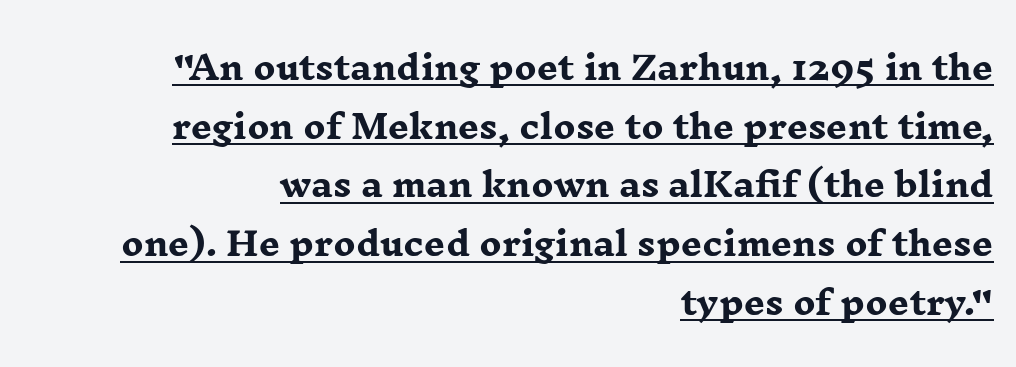
The image shows 33 px heavy, wide serif type, upright; set right-aligned, line spacing 1.78x, normal letter spacing, underlined; low stroke contrast and a medium x-height.
